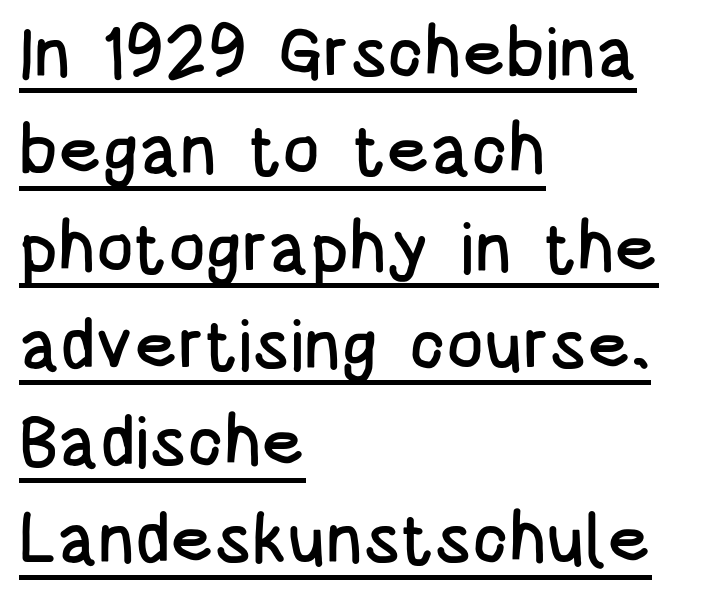
{"serif": "no", "italic": "no", "width": "condensed", "stroke_contrast": "low", "x_height": "large", "monospaced": "no", "underline": "yes", "align": "left", "line_spacing": "normal", "line_spacing_ratio": 1.39, "letter_spacing": "normal", "letter_spacing_em": 0.0, "glyph_px": 70}
